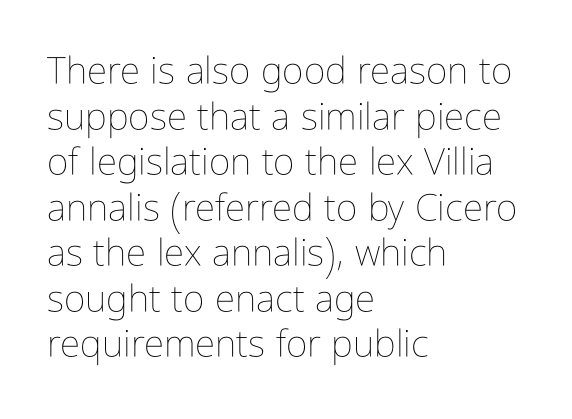
{"italic": "no", "bold": "no", "weight": "thin", "width": "condensed", "stroke_contrast": "low", "x_height": "medium", "monospaced": "no", "underline": "no", "align": "left", "line_spacing_ratio": 1.23, "letter_spacing": "normal", "letter_spacing_em": 0.0, "glyph_px": 37}
